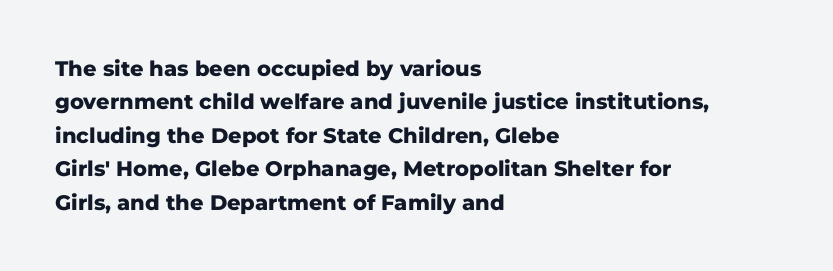
{"italic": "no", "bold": "yes", "underline": "no", "align": "left", "line_spacing": "normal", "line_spacing_ratio": 1.59, "letter_spacing": "normal", "letter_spacing_em": 0.0, "glyph_px": 21}
